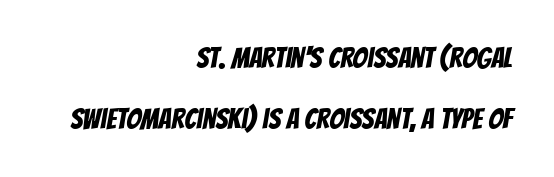
A typesetter would call this zero additional tracking. The face used here is a sans, in the tradition of grotesques and geometrics. Reading down the column, the eye jumps a long way to each next line. Is the block centered? No — it sits flush against the right margin.
